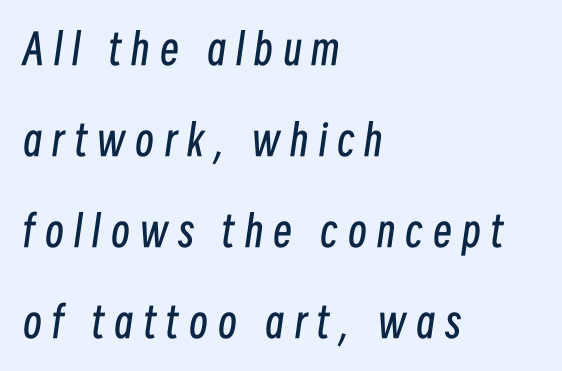
The image shows 42 px regular-weight, condensed type, italic (leaning right); set left-aligned, loose line spacing (2.17x), unusually wide letter spacing (+0.24 em), not underlined; low stroke contrast and a medium x-height.
